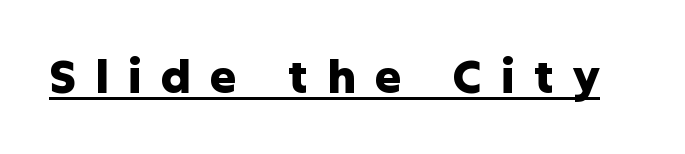
Q: Is the text bold? A: Yes.
Q: Is the text italic (slanted)? A: No, it is upright.
Q: Is the typeface a serif or a sans-serif typeface? A: Sans-serif.
Q: Is the text underlined? A: Yes.
Q: Is the spacing between letters normal or unusually wide? A: Unusually wide.
Q: Width (condensed, normal, or wide)? A: Normal.
Q: Stroke contrast? A: Low.
Q: x-height? A: Medium.
Q: Monospaced? A: No.
